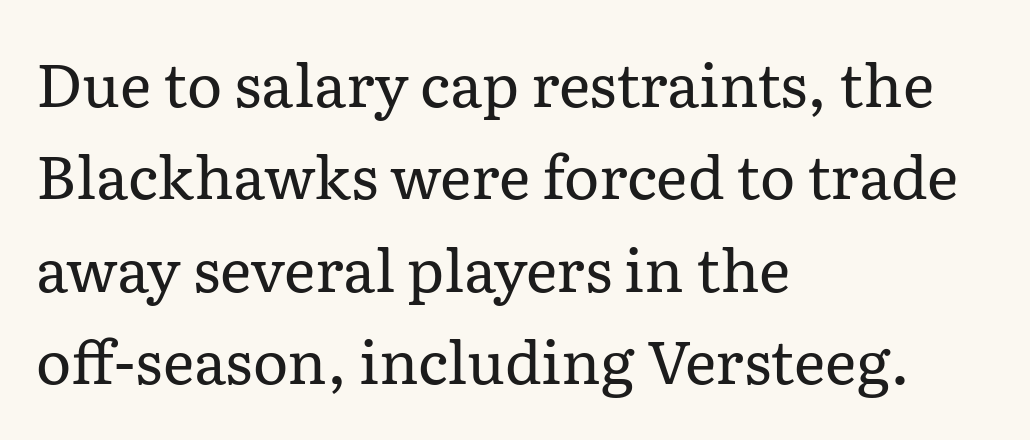
Q: Is the text bold? A: No.
Q: Is the text italic (slanted)? A: No, it is upright.
Q: Is the typeface a serif or a sans-serif typeface? A: Serif.
Q: Is the text underlined? A: No.
Q: How is the paragraph aligned? A: Left-aligned.
Q: Is the spacing between letters normal or unusually wide? A: Normal.
Q: Is the spacing between lines tight, normal or loose? A: Normal.
Q: Width (condensed, normal, or wide)? A: Normal.
Q: Stroke contrast? A: Low.
Q: x-height? A: Medium.
Q: Monospaced? A: No.
